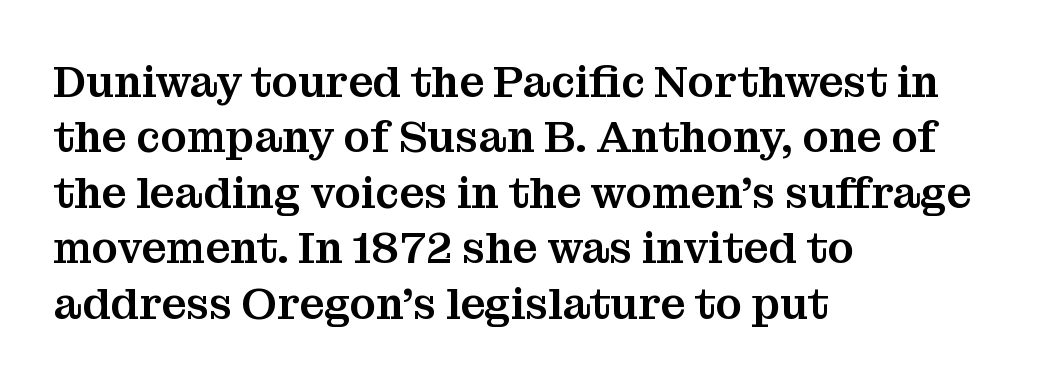
Q: Is the text italic (slanted)? A: No, it is upright.
Q: Is the typeface a serif or a sans-serif typeface? A: Serif.
Q: Is the text underlined? A: No.
Q: How is the paragraph aligned? A: Left-aligned.
Q: Is the spacing between letters normal or unusually wide? A: Normal.
Q: Is the spacing between lines tight, normal or loose? A: Normal.
Q: Width (condensed, normal, or wide)? A: Normal.
Q: Stroke contrast? A: Medium.
Q: x-height? A: Medium.
Q: Monospaced? A: No.
